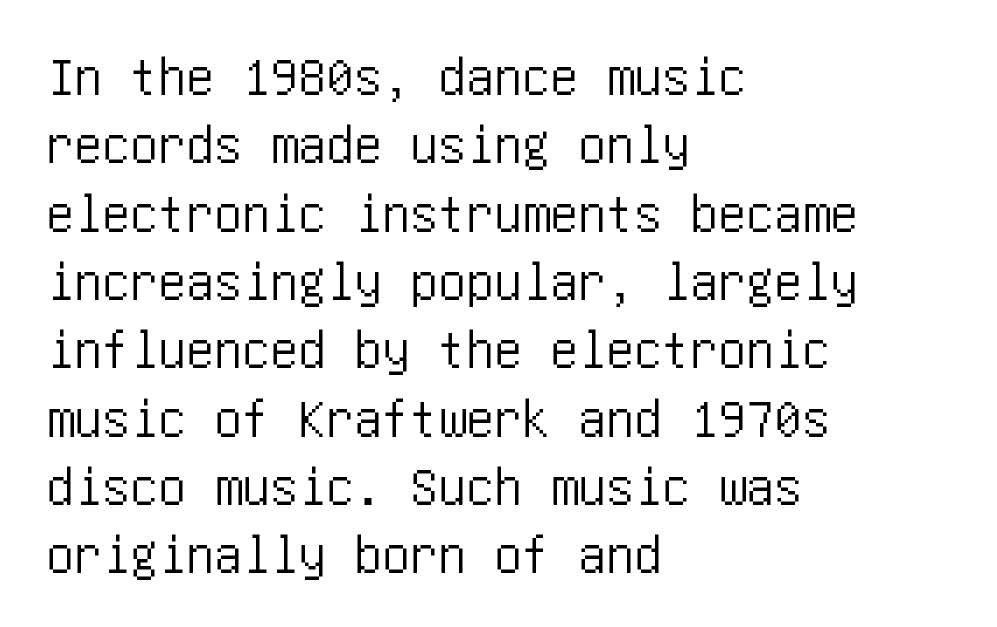
{"serif": "no", "italic": "no", "width": "condensed", "stroke_contrast": "low", "x_height": "large", "underline": "no", "align": "left", "line_spacing_ratio": 1.22, "letter_spacing": "normal", "letter_spacing_em": 0.0, "glyph_px": 56}
